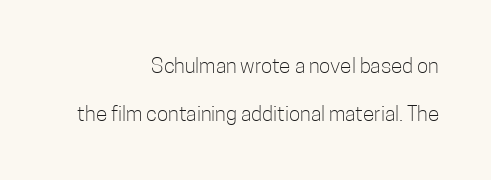
Q: Is the text bold? A: No.
Q: Is the text italic (slanted)? A: No, it is upright.
Q: Is the text underlined? A: No.
Q: How is the paragraph aligned? A: Right-aligned.
Q: Is the spacing between letters normal or unusually wide? A: Normal.
Q: Is the spacing between lines tight, normal or loose? A: Loose.
